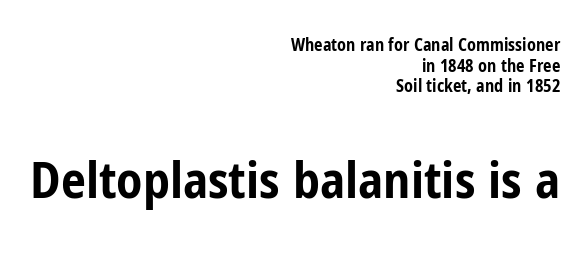
{"serif": "no", "italic": "no", "bold": "yes", "weight": "bold", "width": "condensed", "stroke_contrast": "low", "x_height": "medium", "monospaced": "no", "underline": "no", "align": "right", "line_spacing_ratio": 1.21, "letter_spacing": "normal", "letter_spacing_em": 0.0, "larger_block": "second", "size_ratio": 2.94, "glyph_px": 50}
